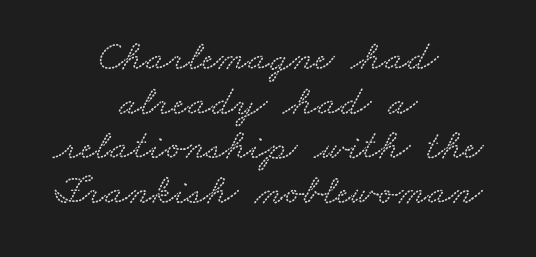
{"serif": "yes", "width": "wide", "stroke_contrast": "medium", "x_height": "small", "monospaced": "no", "underline": "no", "align": "center", "line_spacing": "tight", "line_spacing_ratio": 1.06, "letter_spacing": "normal", "letter_spacing_em": 0.0, "glyph_px": 42}
